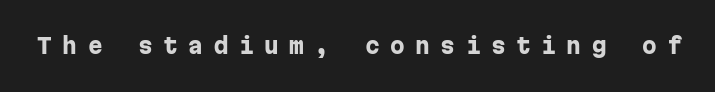
The image shows 21 px bold type, upright; set unusually wide letter spacing (+0.5 em), not underlined.
